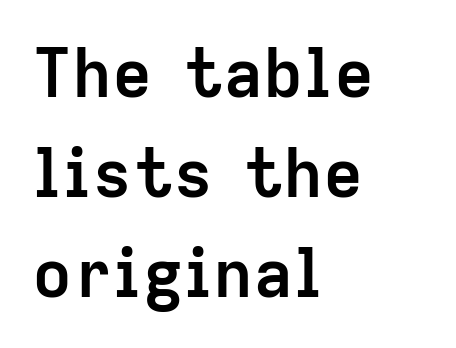
Q: Is the text bold? A: Yes.
Q: Is the text italic (slanted)? A: No, it is upright.
Q: Is the typeface a serif or a sans-serif typeface? A: Sans-serif.
Q: Is the text underlined? A: No.
Q: How is the paragraph aligned? A: Left-aligned.
Q: Is the spacing between letters normal or unusually wide? A: Normal.
Q: Is the spacing between lines tight, normal or loose? A: Normal.
Q: Width (condensed, normal, or wide)? A: Normal.
Q: Stroke contrast? A: Low.
Q: x-height? A: Medium.
Q: Monospaced? A: No.
